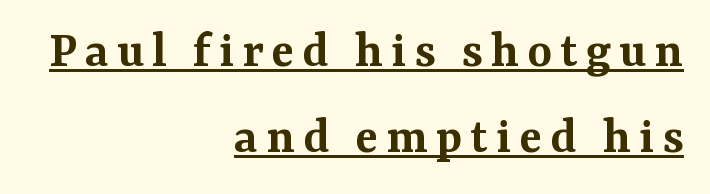
The image shows 53 px semibold serif type, upright; set right-aligned, normal line spacing (1.62x), underlined; medium stroke contrast and a medium x-height.
